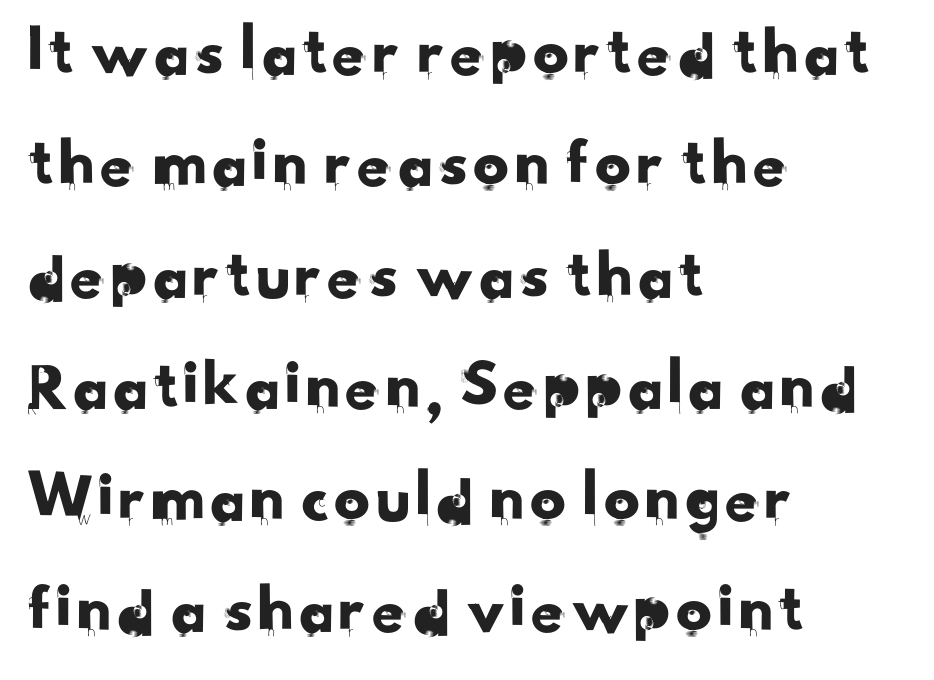
The image shows 71 px sans-serif type; set left-aligned, normal line spacing (1.57x), normal letter spacing, not underlined; low stroke contrast and a small x-height.
